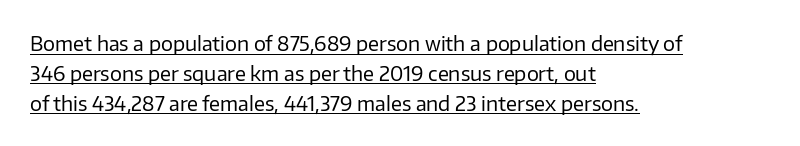
The image shows 20 px text type, upright; set left-aligned, normal line spacing (1.49x), normal letter spacing, underlined.
